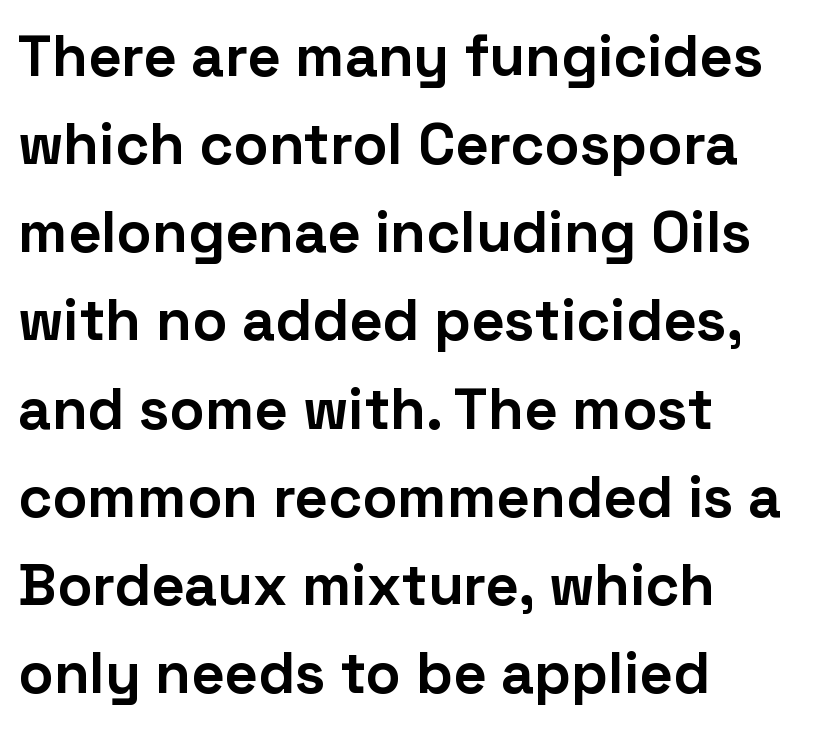
Q: Is the text bold? A: Yes.
Q: Is the text italic (slanted)? A: No, it is upright.
Q: Is the typeface a serif or a sans-serif typeface? A: Sans-serif.
Q: Is the text underlined? A: No.
Q: How is the paragraph aligned? A: Left-aligned.
Q: Is the spacing between letters normal or unusually wide? A: Normal.
Q: Is the spacing between lines tight, normal or loose? A: Normal.
Q: Width (condensed, normal, or wide)? A: Normal.
Q: Stroke contrast? A: Low.
Q: x-height? A: Medium.
Q: Monospaced? A: No.
